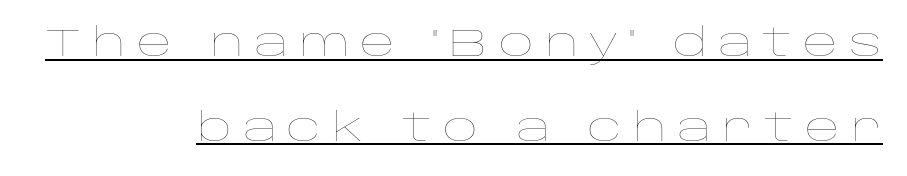
The image shows 38 px thin, wide type, upright; set right-aligned, loose line spacing (2.23x), unusually wide letter spacing (+0.29 em), underlined; low stroke contrast and a large x-height.
